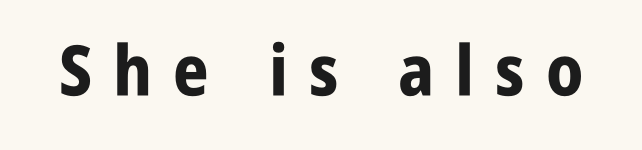
Q: Is the text bold? A: Yes.
Q: Is the text italic (slanted)? A: No, it is upright.
Q: Is the typeface a serif or a sans-serif typeface? A: Sans-serif.
Q: Is the text underlined? A: No.
Q: Is the spacing between letters normal or unusually wide? A: Unusually wide.
Q: Width (condensed, normal, or wide)? A: Condensed.
Q: Stroke contrast? A: Low.
Q: x-height? A: Large.
Q: Monospaced? A: No.
